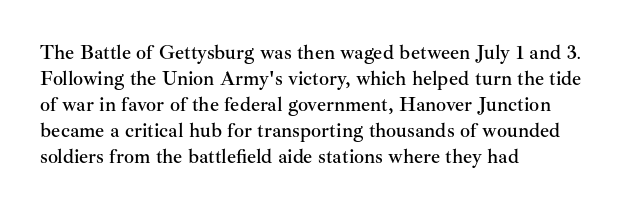
{"italic": "no", "underline": "no", "align": "left", "line_spacing": "normal", "line_spacing_ratio": 1.3, "letter_spacing": "normal", "letter_spacing_em": 0.0, "glyph_px": 20}
